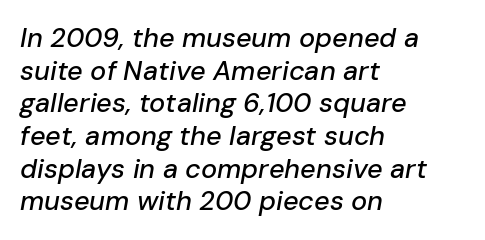
The image shows 27 px text type, italic (leaning right); set left-aligned, line spacing 1.21x, normal letter spacing, not underlined.
